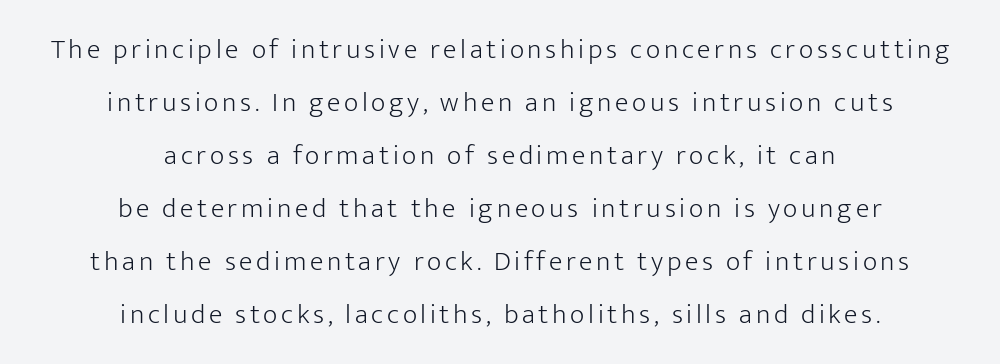
The image shows 28 px light sans-serif type, upright; set centered, line spacing 1.89x, not underlined; low stroke contrast and a medium x-height.
